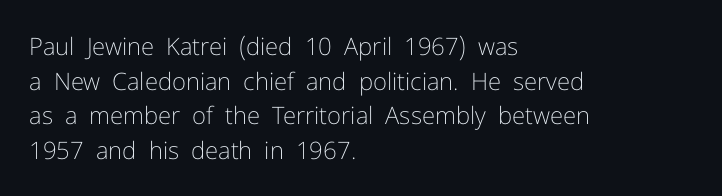
{"italic": "no", "bold": "no", "underline": "no", "align": "left", "line_spacing": "normal", "line_spacing_ratio": 1.44, "letter_spacing": "normal", "letter_spacing_em": 0.0, "glyph_px": 24}
